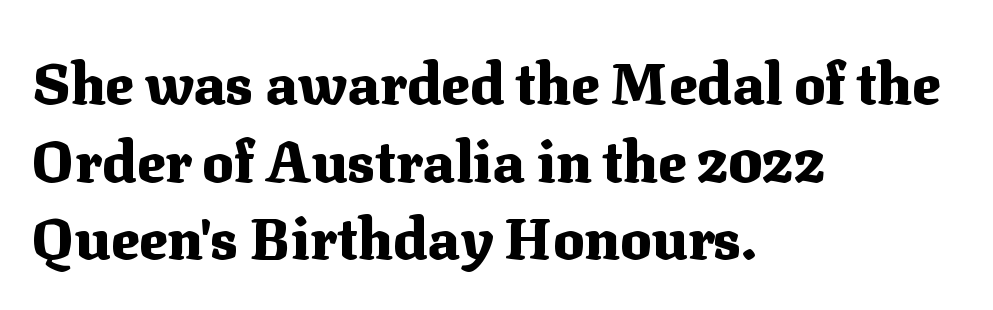
The image shows 58 px heavy serif type, upright; set left-aligned, normal line spacing (1.34x), normal letter spacing, not underlined; medium stroke contrast and a medium x-height.
